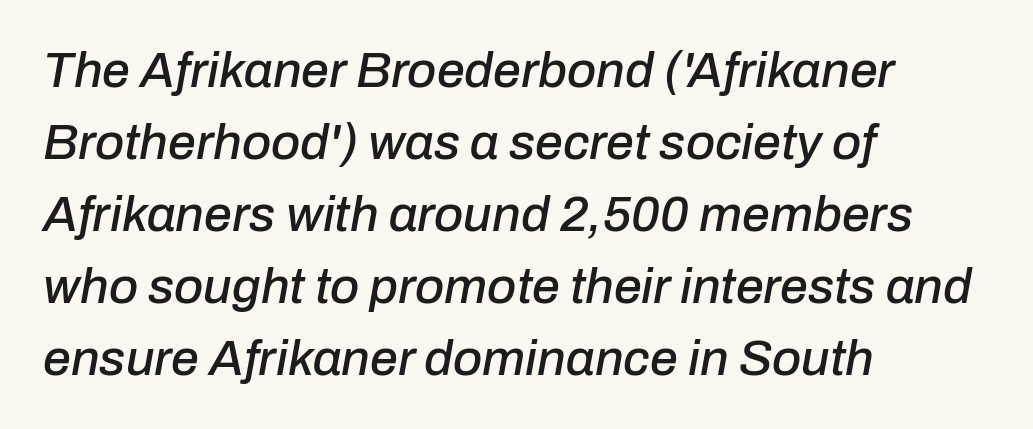
Q: Is the text italic (slanted)? A: Yes, it leans right by about 10 degrees.
Q: Is the text underlined? A: No.
Q: How is the paragraph aligned? A: Left-aligned.
Q: Is the spacing between letters normal or unusually wide? A: Normal.
Q: Is the spacing between lines tight, normal or loose? A: Normal.
Q: Width (condensed, normal, or wide)? A: Normal.
Q: Stroke contrast? A: Low.
Q: x-height? A: Medium.
Q: Monospaced? A: No.
